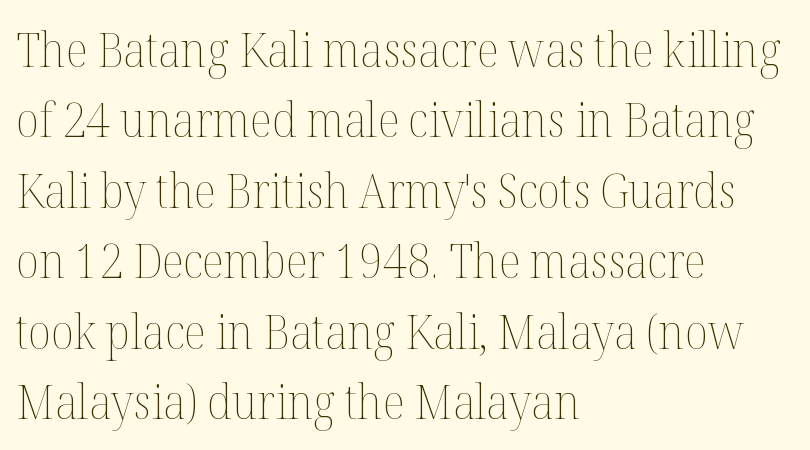
One-word summary of the alignment: left. Notice how descenders clear the ascenders below comfortably — that's standard leading. The strokes carry an ordinary text weight at most. A typesetter would call this proportional, since set widths differ per character. Each row of text sits above clean, open space.
